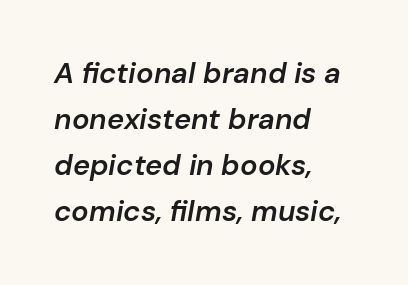
{"italic": "yes", "lean": "right", "slant_degrees": 10, "bold": "semi", "weight": "semibold", "width": "normal", "stroke_contrast": "low", "x_height": "medium", "monospaced": "no", "underline": "no", "align": "left", "line_spacing": "normal", "line_spacing_ratio": 1.59, "letter_spacing": "normal", "letter_spacing_em": 0.0, "glyph_px": 29}
